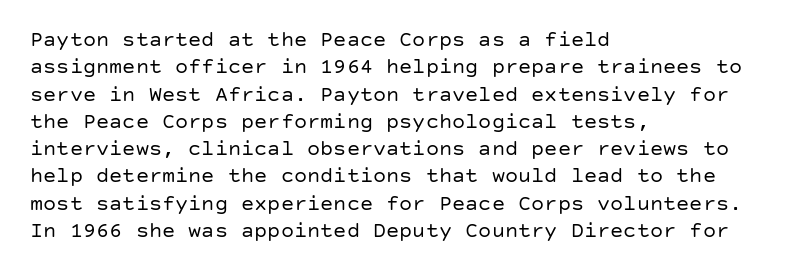
The image shows 22 px text type, upright; set left-aligned, line spacing 1.24x, normal letter spacing, not underlined.
